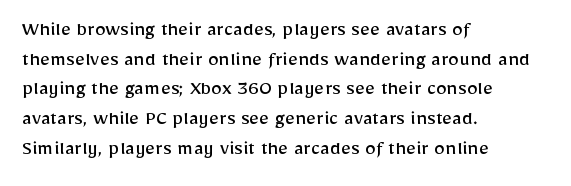
{"italic": "no", "bold": "no", "underline": "no", "align": "left", "line_spacing": "normal", "line_spacing_ratio": 1.35, "letter_spacing": "normal", "letter_spacing_em": 0.0, "glyph_px": 22}
